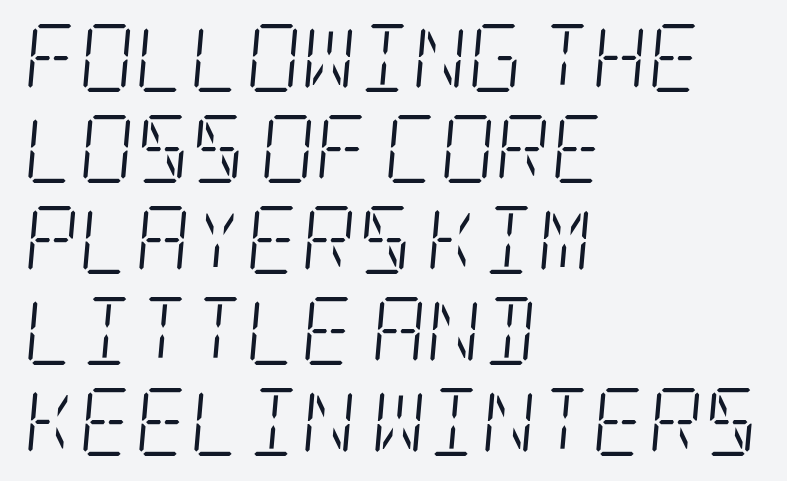
The image shows 68 px light, condensed serif type, italic (leaning right); set left-aligned, normal line spacing (1.34x), normal letter spacing, not underlined; low stroke contrast and a large x-height.
